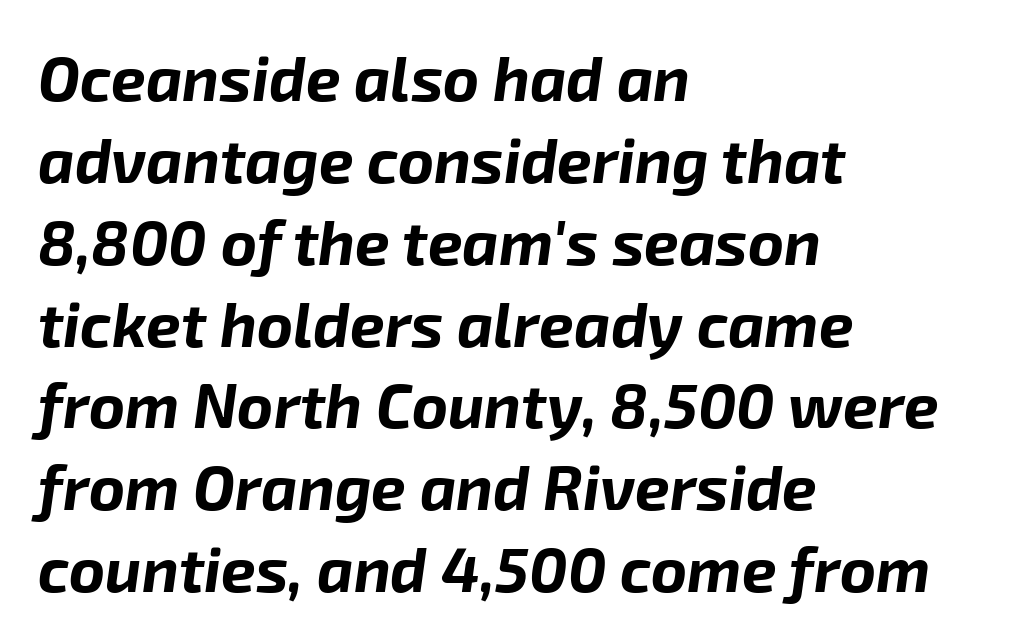
Horizontally, the lines are justified to the leading edge only. Honestly, there is no underline to notice here at all. Typographic density is high because the face is bold. Tracking here is standard; glyphs follow each other at the usual distance.
